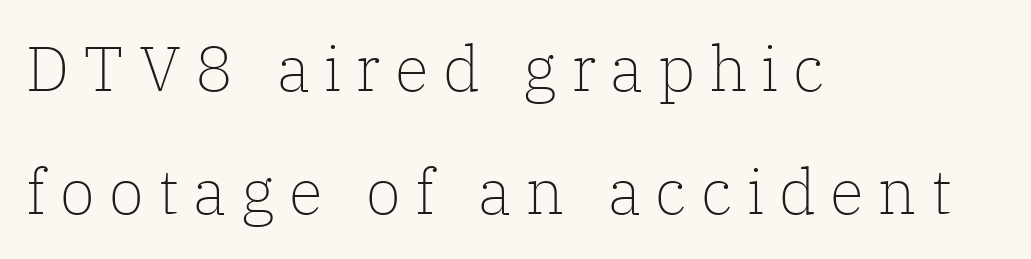
The image shows 63 px light serif type, upright; set left-aligned, loose line spacing (1.96x), unusually wide letter spacing (+0.23 em), not underlined; low stroke contrast and a medium x-height.
